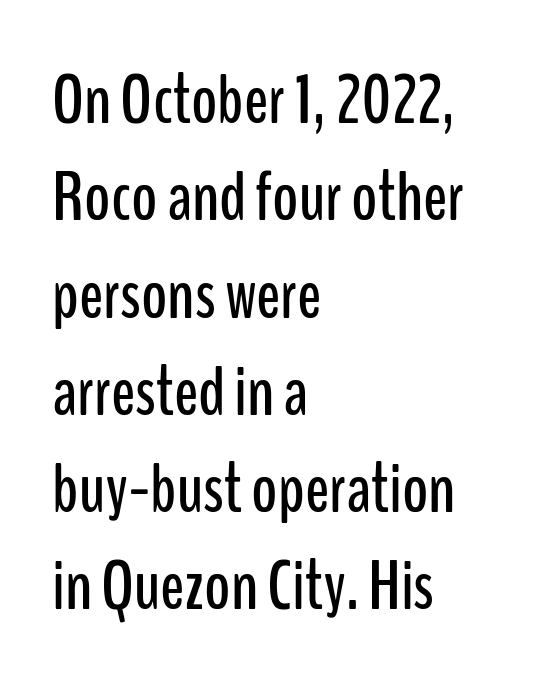
Q: Is the text italic (slanted)? A: No, it is upright.
Q: Is the typeface a serif or a sans-serif typeface? A: Sans-serif.
Q: Is the text underlined? A: No.
Q: How is the paragraph aligned? A: Left-aligned.
Q: Is the spacing between letters normal or unusually wide? A: Normal.
Q: Is the spacing between lines tight, normal or loose? A: Normal.
Q: Width (condensed, normal, or wide)? A: Condensed.
Q: Stroke contrast? A: Low.
Q: x-height? A: Medium.
Q: Monospaced? A: No.
